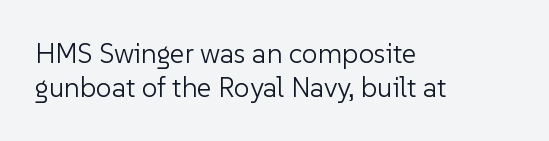
{"serif": "no", "italic": "no", "bold": "no", "weight": "light", "width": "normal", "stroke_contrast": "low", "x_height": "medium", "monospaced": "no", "underline": "no", "align": "left", "line_spacing_ratio": 1.22, "letter_spacing": "normal", "letter_spacing_em": 0.0, "glyph_px": 28}
